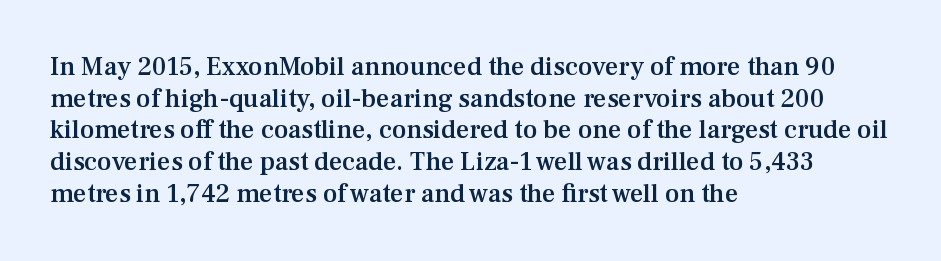
Each row of text sits above clean, open space. Typesetter's note: demi weight, one step under bold. Is the block centered? No — it sits flush against the left margin. Posture: straight, roman, zero tilt. The letterforms sit shoulder to shoulder at normal distance.
